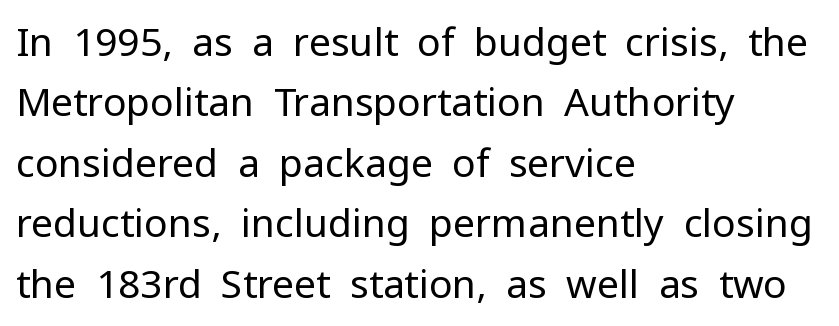
The space between consecutive lines is moderate. Serif or sans? Sans — the stroke terminals are bare. Stems here are at most as thick as an everyday book face. The foot of each line stays bare and open.
